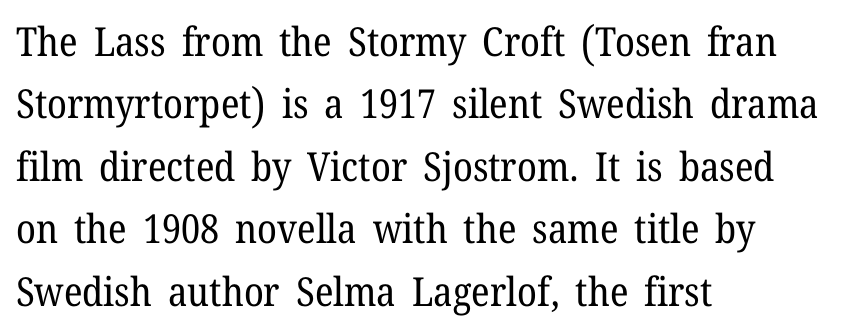
Q: Is the text bold? A: No.
Q: Is the text italic (slanted)? A: No, it is upright.
Q: Is the typeface a serif or a sans-serif typeface? A: Serif.
Q: Is the text underlined? A: No.
Q: How is the paragraph aligned? A: Left-aligned.
Q: Is the spacing between letters normal or unusually wide? A: Normal.
Q: Is the spacing between lines tight, normal or loose? A: Normal.
Q: Width (condensed, normal, or wide)? A: Normal.
Q: Stroke contrast? A: Low.
Q: x-height? A: Medium.
Q: Monospaced? A: No.
